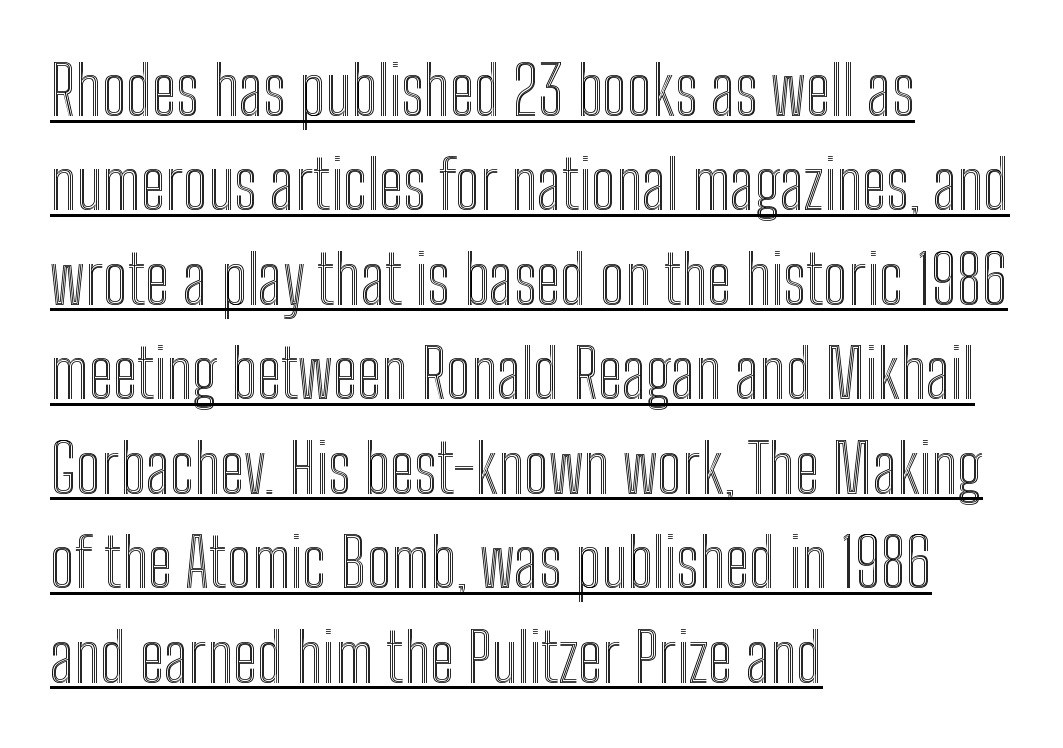
Each line of the rendering has a horizontal stroke beneath the glyphs. Compared with typical body copy, the letter spacing here is the same. Typeset ragged right — the left edge is the straight one. Proportional: the letters do not fall into vertical columns. Style check: upright. The vertical gap from one line to the next is medium.
